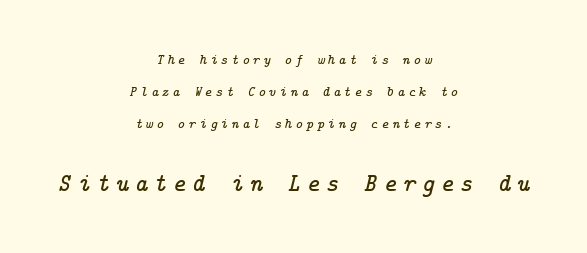
Q: Is the text italic (slanted)? A: Yes, it leans right by about 14 degrees.
Q: Is the text underlined? A: No.
Q: How is the paragraph aligned? A: Centered.
Q: Is the spacing between letters normal or unusually wide? A: Unusually wide.
Q: Is the spacing between lines tight, normal or loose? A: Loose.
Q: Which block of text is set in a larger size, the first (top) or the second (bottom)? A: The second (bottom) one.
